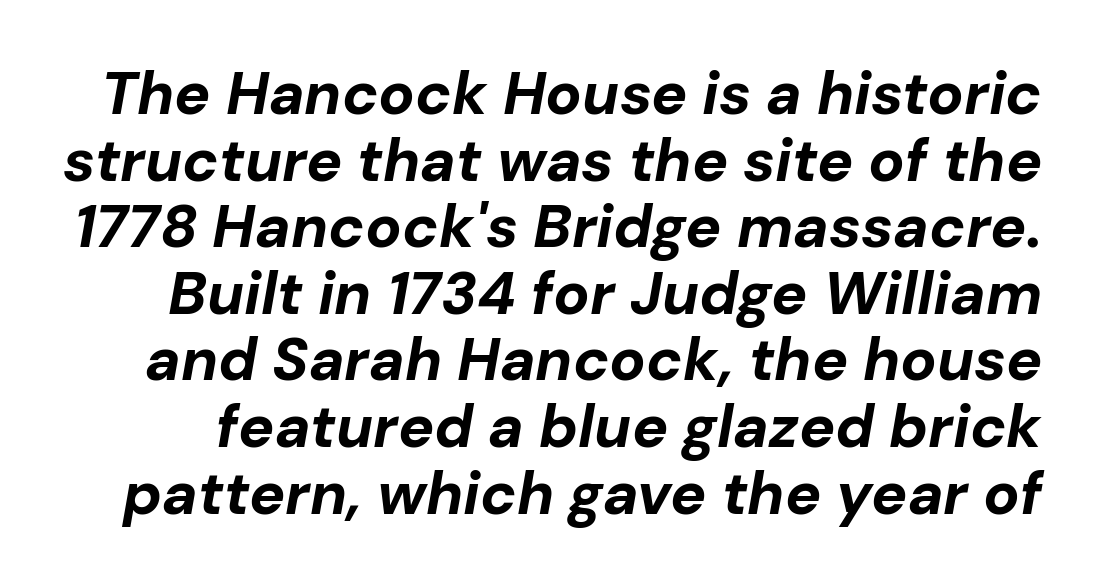
{"italic": "yes", "lean": "right", "slant_degrees": 10, "bold": "yes", "weight": "bold", "width": "normal", "stroke_contrast": "low", "x_height": "medium", "monospaced": "no", "underline": "no", "line_spacing": "tight", "line_spacing_ratio": 1.11, "letter_spacing": "normal", "letter_spacing_em": 0.0, "glyph_px": 60}
